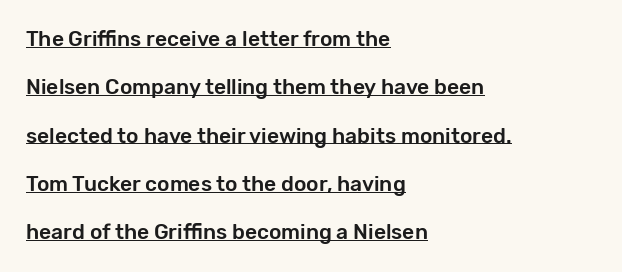
The passage is arranged the way most books set body copy — flush left. Tall strokes in this sample are plumb rather than angled. This sample trades compactness for vertical openness between lines. The face used here is rendered with its standard letterfit. This sample carries an underscore along the baseline area.
